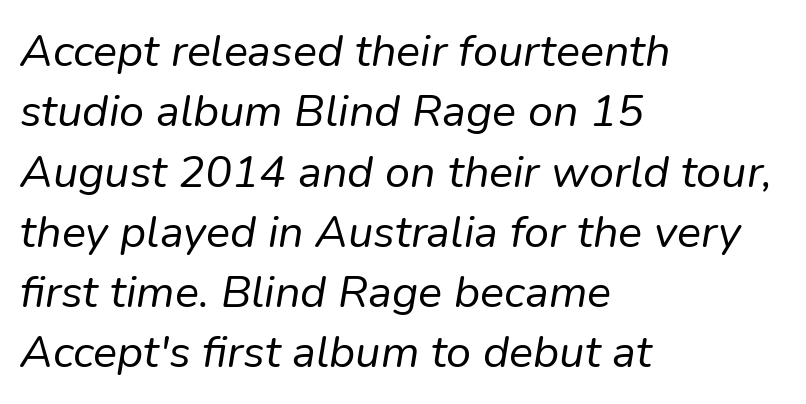
{"italic": "yes", "lean": "right", "slant_degrees": 9, "bold": "no", "weight": "regular", "width": "normal", "stroke_contrast": "low", "x_height": "medium", "monospaced": "no", "underline": "no", "align": "left", "line_spacing": "normal", "line_spacing_ratio": 1.34, "letter_spacing": "normal", "letter_spacing_em": 0.0, "glyph_px": 45}
